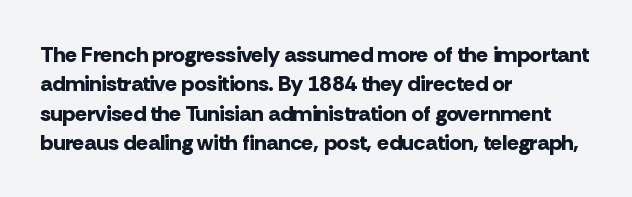
The image shows 22 px bold type, upright; set left-aligned, normal line spacing (1.33x), normal letter spacing, not underlined.
